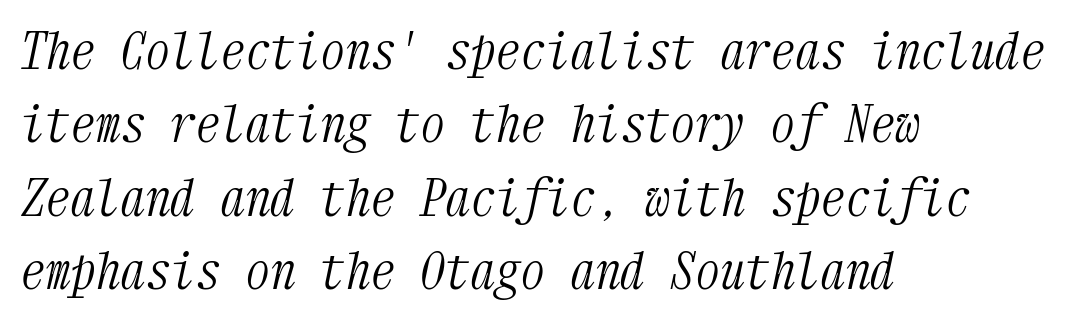
The image shows 50 px light, condensed serif type, italic (leaning right), monospaced; set left-aligned, normal line spacing (1.47x), normal letter spacing, not underlined; medium stroke contrast and a medium x-height.
